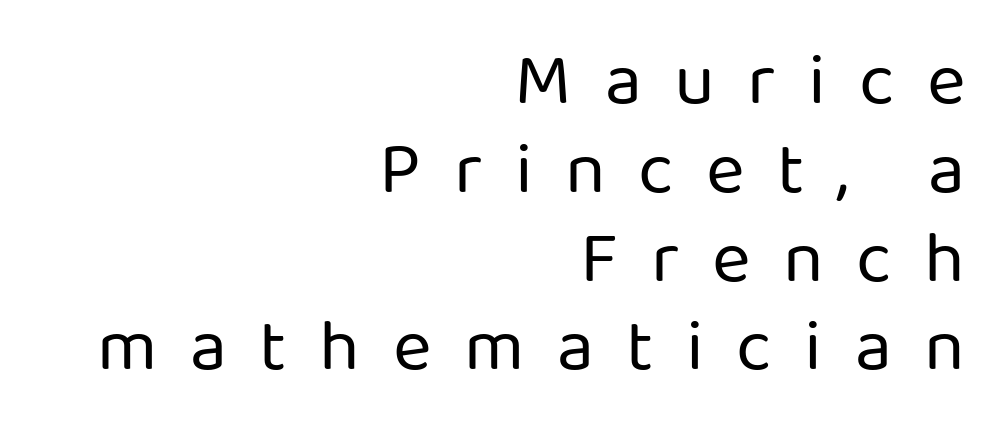
The image shows 74 px regular-weight sans-serif type, upright; set right-aligned, line spacing 1.2x, unusually wide letter spacing (+0.44 em), not underlined; low stroke contrast and a medium x-height.
